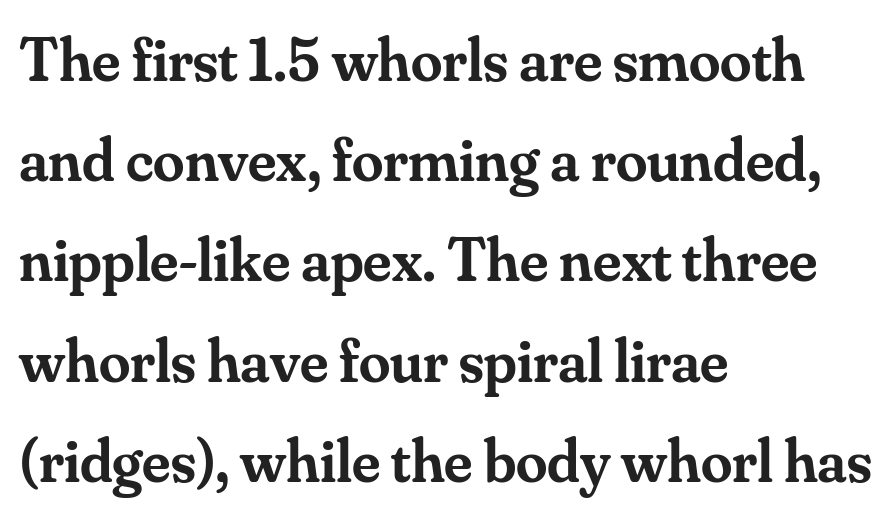
Q: Is the text bold? A: Semi-bold.
Q: Is the text italic (slanted)? A: No, it is upright.
Q: Is the typeface a serif or a sans-serif typeface? A: Serif.
Q: Is the text underlined? A: No.
Q: How is the paragraph aligned? A: Left-aligned.
Q: Is the spacing between letters normal or unusually wide? A: Normal.
Q: Is the spacing between lines tight, normal or loose? A: Normal.
Q: Width (condensed, normal, or wide)? A: Normal.
Q: Stroke contrast? A: Medium.
Q: x-height? A: Small.
Q: Monospaced? A: No.
